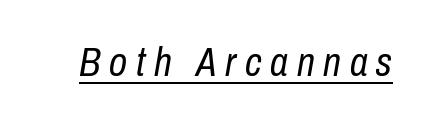
{"italic": "yes", "lean": "right", "slant_degrees": 10, "bold": "no", "weight": "regular", "width": "condensed", "stroke_contrast": "low", "x_height": "medium", "monospaced": "no", "underline": "yes", "letter_spacing": "wide", "letter_spacing_em": 0.22, "glyph_px": 40}
